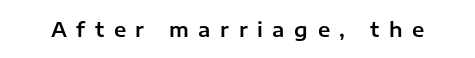
{"italic": "no", "underline": "no", "letter_spacing": "wide", "letter_spacing_em": 0.48, "glyph_px": 20}
